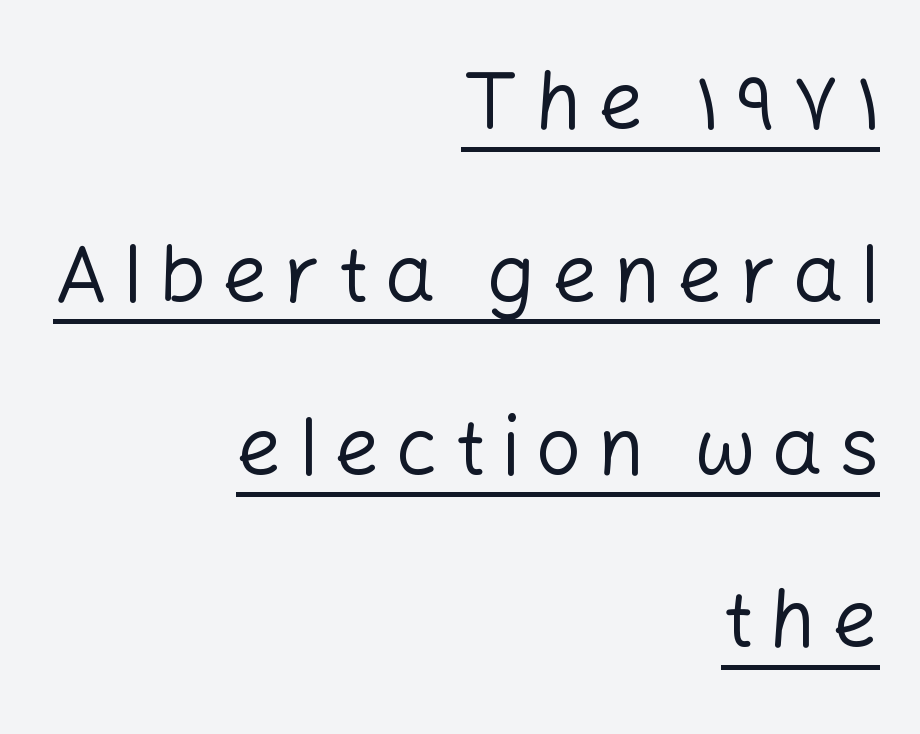
The image shows 80 px regular-weight sans-serif type, upright; set right-aligned, loose line spacing (2.16x), unusually wide letter spacing (+0.2 em), underlined; low stroke contrast and a medium x-height.
